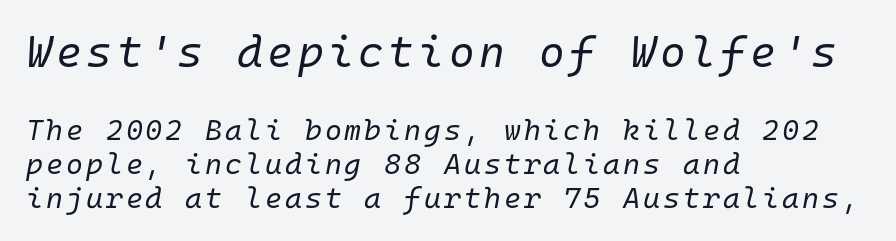
Q: Is the text bold? A: No.
Q: Is the text italic (slanted)? A: Yes, it leans right by about 10 degrees.
Q: Is the text underlined? A: No.
Q: How is the paragraph aligned? A: Left-aligned.
Q: Which block of text is set in a larger size, the first (top) or the second (bottom)? A: The first (top) one.
Q: Width (condensed, normal, or wide)? A: Normal.
Q: Stroke contrast? A: Low.
Q: x-height? A: Medium.
Q: Monospaced? A: Yes.
